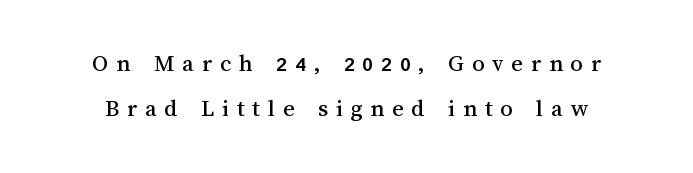
The zone under the glyphs is completely vacant. The axis of the letterforms is exactly vertical. Compared with typical body copy, the letter spacing here is much looser.
